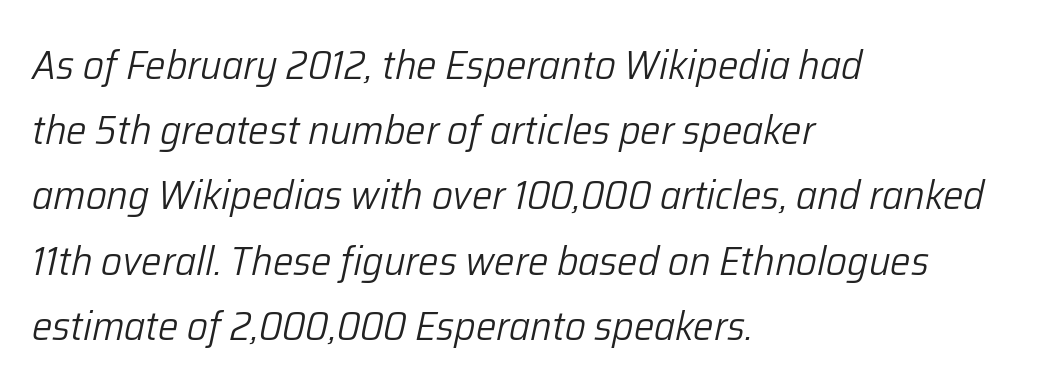
The image shows 41 px light type, italic (leaning right); set left-aligned, normal line spacing (1.59x), normal letter spacing, not underlined; low stroke contrast and a medium x-height.
